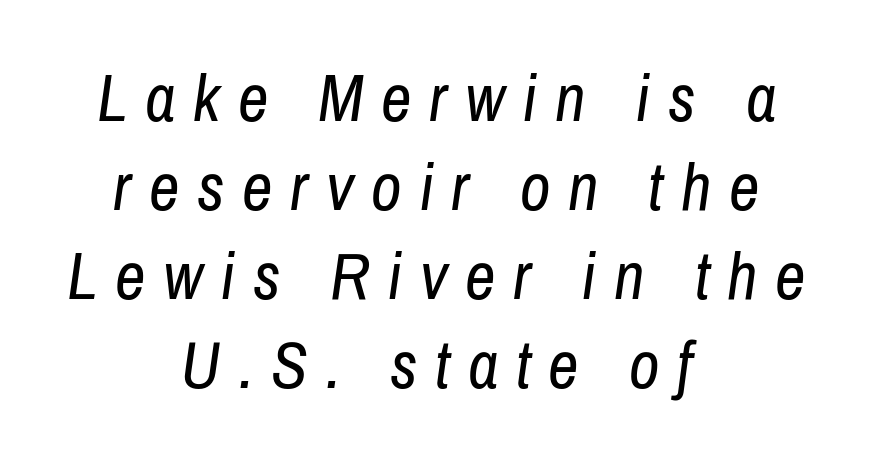
Q: Is the text bold? A: No.
Q: Is the text italic (slanted)? A: Yes, it leans right by about 8 degrees.
Q: Is the text underlined? A: No.
Q: How is the paragraph aligned? A: Centered.
Q: Is the spacing between letters normal or unusually wide? A: Unusually wide.
Q: Is the spacing between lines tight, normal or loose? A: Normal.
Q: Width (condensed, normal, or wide)? A: Condensed.
Q: Stroke contrast? A: Low.
Q: x-height? A: Medium.
Q: Monospaced? A: No.
